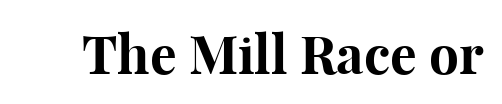
Spacing between characters is what you'd get straight out of the box. The baseline area is clear. The letters stand upright; this is a roman face. I'd call this a serif setting — the letters wear small feet. A typesetter would call this proportional, since set widths differ per character.
